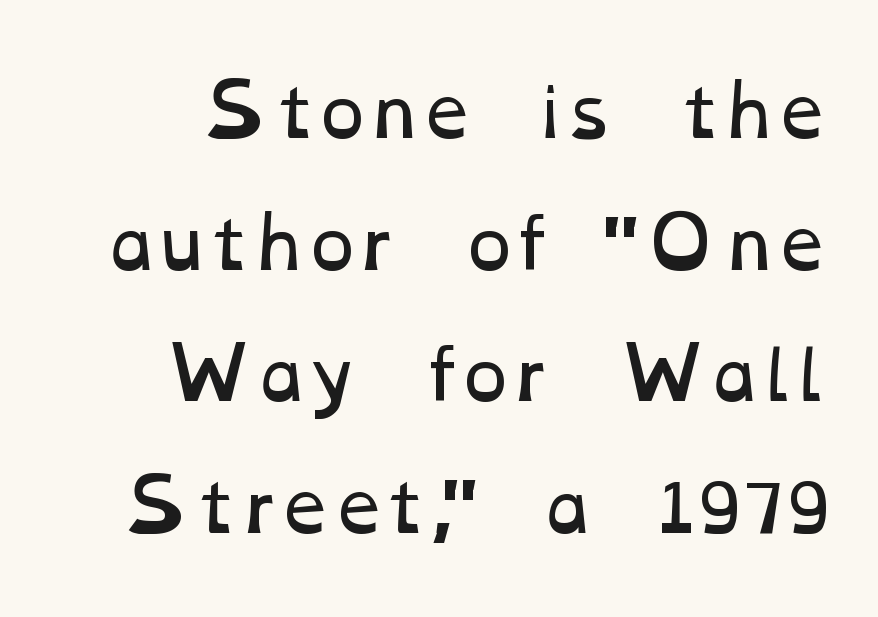
{"bold": "no", "weight": "regular", "width": "wide", "stroke_contrast": "low", "x_height": "medium", "monospaced": "no", "underline": "no", "line_spacing_ratio": 1.88, "letter_spacing": "normal", "letter_spacing_em": 0.0, "glyph_px": 70}
